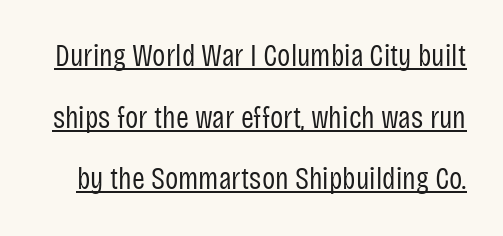
{"serif": "no", "italic": "no", "bold": "no", "weight": "regular", "width": "condensed", "stroke_contrast": "low", "x_height": "large", "monospaced": "no", "underline": "yes", "line_spacing": "loose", "line_spacing_ratio": 1.99, "letter_spacing": "normal", "letter_spacing_em": 0.0, "glyph_px": 31}
